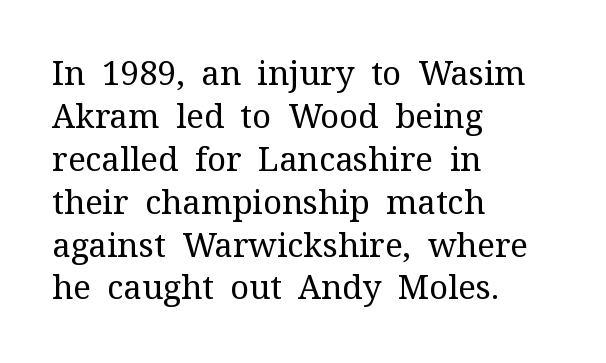
The image shows 33 px regular-weight serif type, upright; set left-aligned, normal line spacing (1.3x), normal letter spacing, not underlined; medium stroke contrast and a medium x-height.
